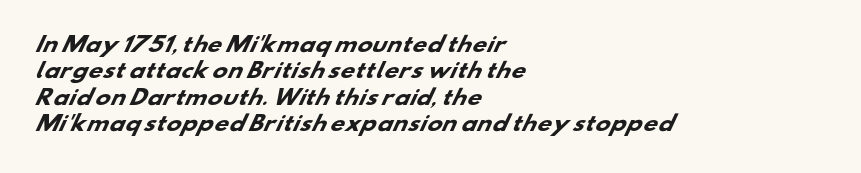
The image shows 20 px bold type; set left-aligned, normal line spacing (1.32x), normal letter spacing, not underlined.
